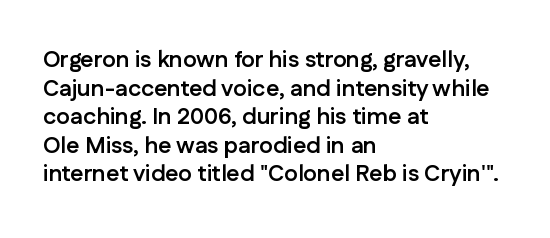
The image shows 23 px bold type, upright; set left-aligned, line spacing 1.24x, normal letter spacing, not underlined.
